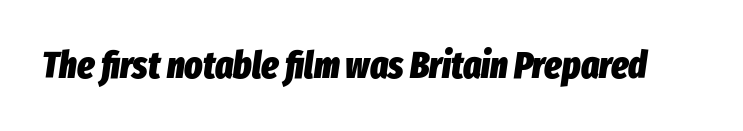
The image shows 38 px heavy, condensed type, italic (leaning right); set normal letter spacing, not underlined; low stroke contrast and a medium x-height.
